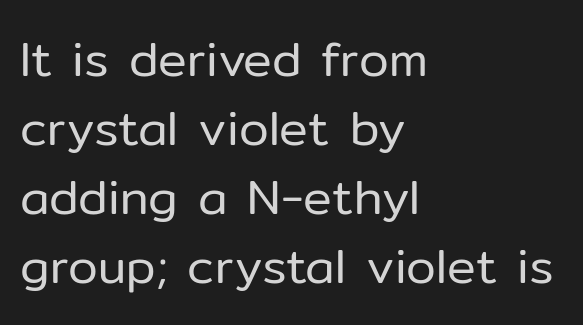
The image shows 48 px regular-weight sans-serif type, upright; set left-aligned, normal line spacing (1.44x), normal letter spacing, not underlined; low stroke contrast and a medium x-height.
